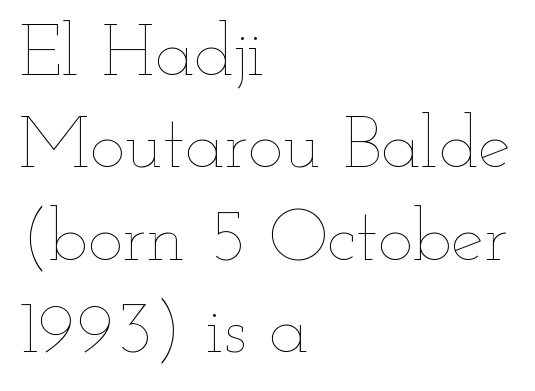
Do the characters align in a grid? No, the font is proportional. Vertically, the passage feels balanced, rows spaced as you'd expect. One-word summary of the alignment: left. The area under the type is left untouched.
